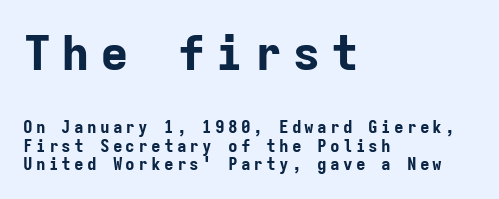
{"serif": "no", "italic": "no", "bold": "yes", "weight": "bold", "width": "normal", "stroke_contrast": "low", "x_height": "medium", "monospaced": "yes", "underline": "no", "align": "left", "line_spacing_ratio": 1.16, "letter_spacing": "wide", "letter_spacing_em": 0.2, "larger_block": "first", "size_ratio": 3.0, "glyph_px": 48}
